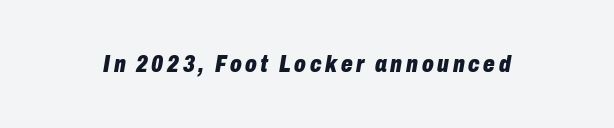
Looking at the ascenders, they clearly lean. The font is running at its bold setting. The foot of each line stays bare and open.
